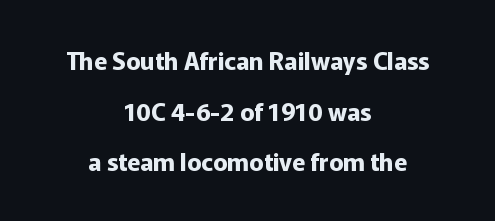
Characters follow at the spacing the type designer built in. It's the straight-up-and-down kind of type. The area under the type is left untouched. Teacher's note: observe the equal gaps on both sides — that is centered alignment. The space between consecutive lines is lavish. Look at the stroke-to-counter ratio: heavy, a bold.
